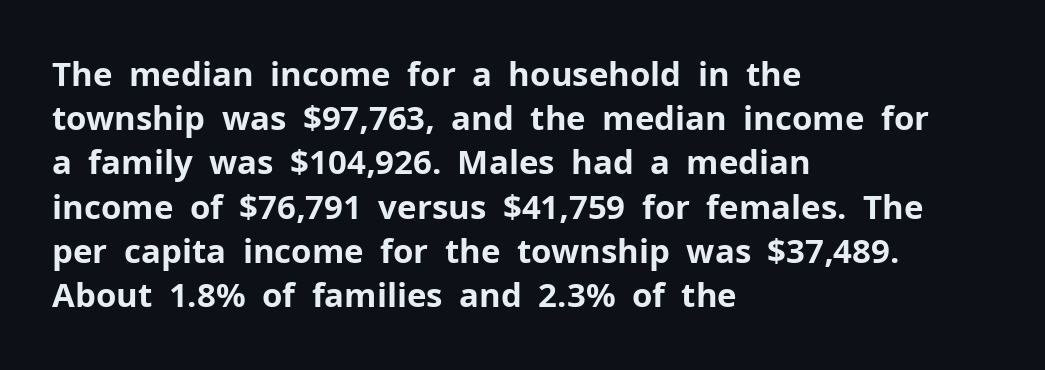
A dark, heavy texture on the line: the type is bold. Do the characters align in a grid? No, the font is proportional. Characters follow at the spacing the type designer built in. The type sits square on the baseline with zero lean. Clear beneath every line of the passage. The rendering anchors every line to the left-hand side.
